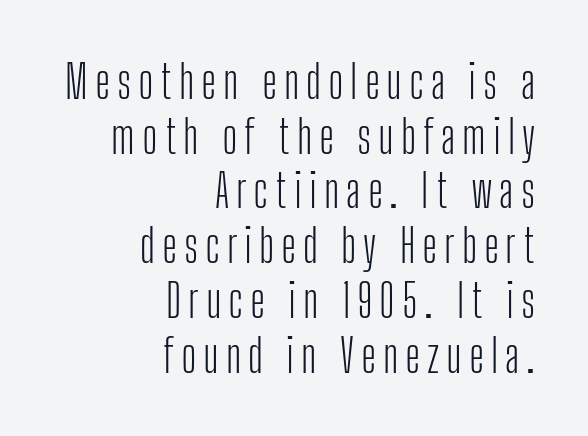
Q: Is the text bold? A: No.
Q: Is the text italic (slanted)? A: No, it is upright.
Q: Is the typeface a serif or a sans-serif typeface? A: Sans-serif.
Q: Is the text underlined? A: No.
Q: How is the paragraph aligned? A: Right-aligned.
Q: Width (condensed, normal, or wide)? A: Condensed.
Q: Stroke contrast? A: Low.
Q: x-height? A: Medium.
Q: Monospaced? A: No.
